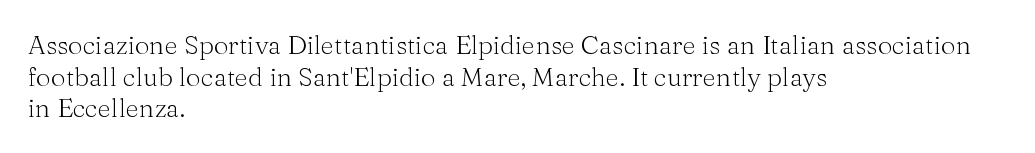
Nope, not italic — everything's standing straight. The font is comparable to plain body text, perhaps lighter. Inter-character spacing is left at the font's built-in metrics. The zone under the glyphs is completely vacant. These lines are set flush left with a ragged right edge.
